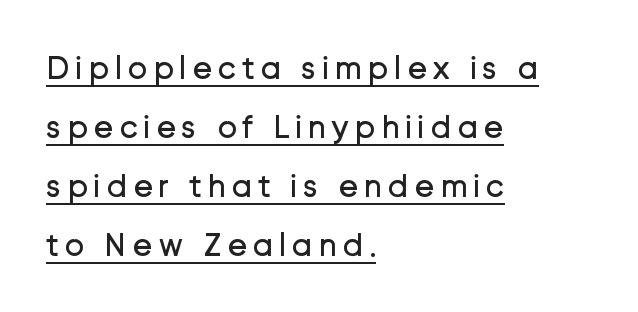
Q: Is the text bold? A: No.
Q: Is the text italic (slanted)? A: No, it is upright.
Q: Is the typeface a serif or a sans-serif typeface? A: Sans-serif.
Q: Is the text underlined? A: Yes.
Q: How is the paragraph aligned? A: Left-aligned.
Q: Width (condensed, normal, or wide)? A: Normal.
Q: Stroke contrast? A: Low.
Q: x-height? A: Medium.
Q: Monospaced? A: No.
